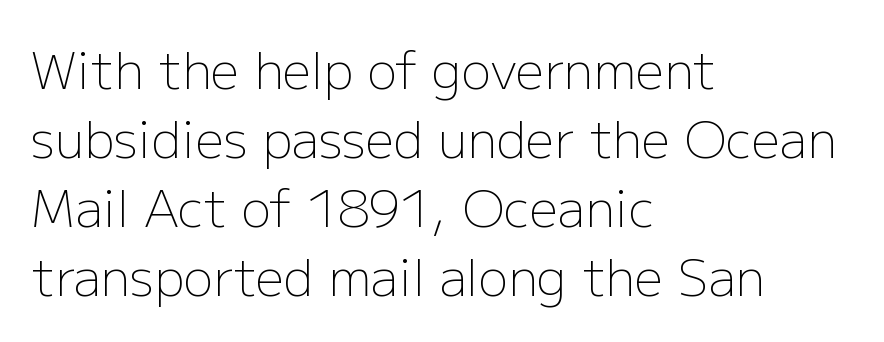
{"serif": "no", "italic": "no", "bold": "no", "weight": "light", "width": "normal", "stroke_contrast": "low", "x_height": "medium", "monospaced": "no", "underline": "no", "align": "left", "line_spacing": "normal", "line_spacing_ratio": 1.38, "letter_spacing": "normal", "letter_spacing_em": 0.0, "glyph_px": 50}
